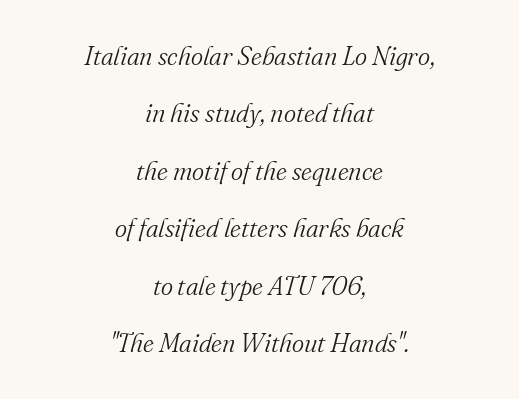
Horizontal alignment here is central, giving a formal, balanced look. Quick note: underline off. A typesetter would call this leading open, well beyond the default. These glyphs show unthickened strokes, regular width or finer.
